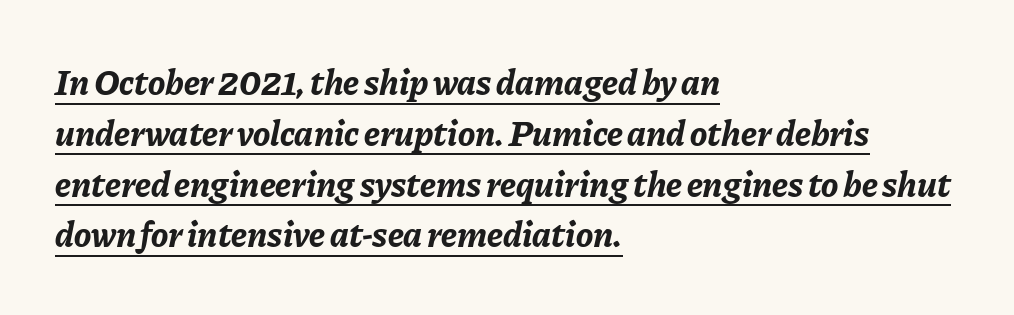
{"italic": "yes", "lean": "right", "slant_degrees": 11, "bold": "yes", "weight": "bold", "width": "normal", "stroke_contrast": "low", "x_height": "medium", "monospaced": "no", "underline": "yes", "align": "left", "line_spacing": "normal", "line_spacing_ratio": 1.41, "letter_spacing": "normal", "letter_spacing_em": 0.0, "glyph_px": 36}
